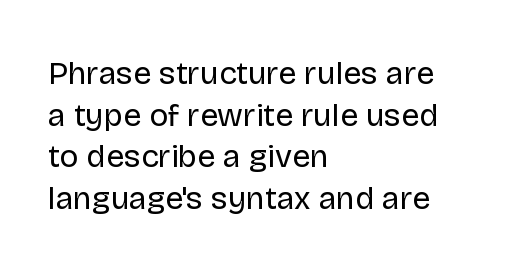
Q: Is the text bold? A: No.
Q: Is the text italic (slanted)? A: No, it is upright.
Q: Is the typeface a serif or a sans-serif typeface? A: Sans-serif.
Q: Is the text underlined? A: No.
Q: How is the paragraph aligned? A: Left-aligned.
Q: Is the spacing between letters normal or unusually wide? A: Normal.
Q: Is the spacing between lines tight, normal or loose? A: Normal.
Q: Width (condensed, normal, or wide)? A: Normal.
Q: Stroke contrast? A: Low.
Q: x-height? A: Large.
Q: Monospaced? A: No.
